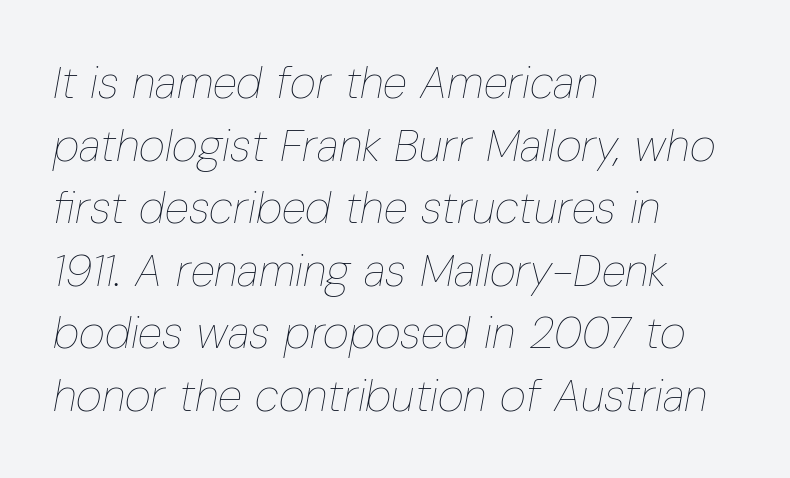
The image shows 45 px thin, condensed type, italic (leaning right); set left-aligned, normal line spacing (1.39x), normal letter spacing, not underlined; low stroke contrast and a medium x-height.
